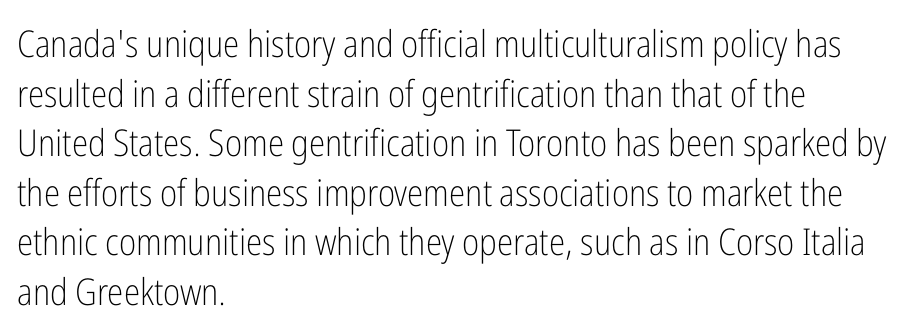
The image shows 37 px light, condensed sans-serif type, upright; set left-aligned, normal line spacing (1.34x), normal letter spacing, not underlined; low stroke contrast and a medium x-height.
